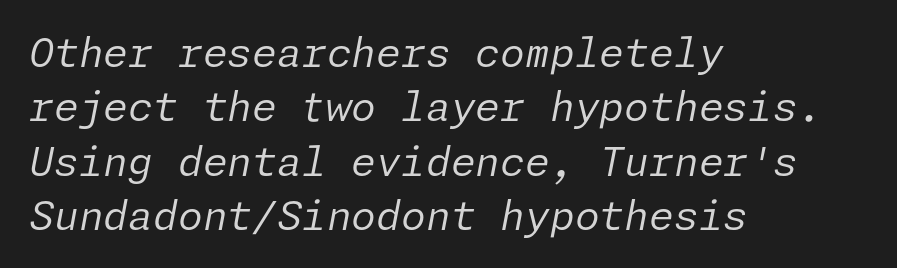
Q: Is the text bold? A: No.
Q: Is the text italic (slanted)? A: Yes, it leans right by about 11 degrees.
Q: Is the text underlined? A: No.
Q: How is the paragraph aligned? A: Left-aligned.
Q: Is the spacing between letters normal or unusually wide? A: Normal.
Q: Is the spacing between lines tight, normal or loose? A: Normal.
Q: Width (condensed, normal, or wide)? A: Normal.
Q: Stroke contrast? A: Low.
Q: x-height? A: Medium.
